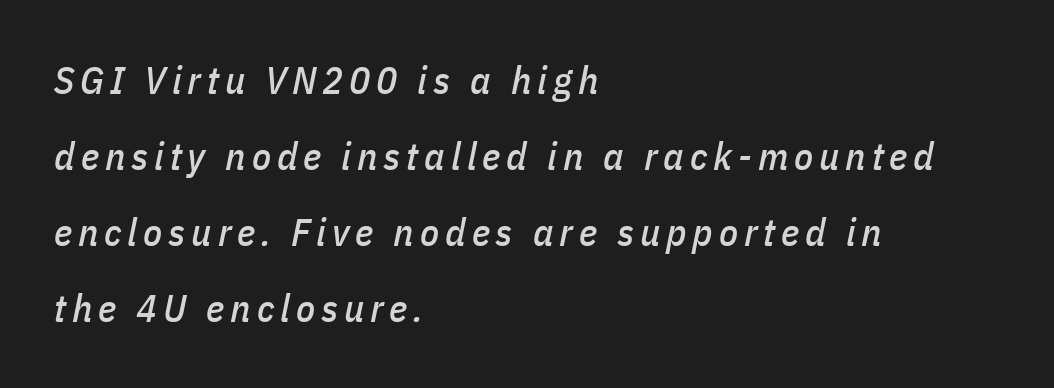
{"italic": "yes", "lean": "right", "slant_degrees": 11, "width": "condensed", "stroke_contrast": "low", "x_height": "medium", "monospaced": "no", "underline": "no", "align": "left", "line_spacing": "loose", "line_spacing_ratio": 1.95, "glyph_px": 39}
